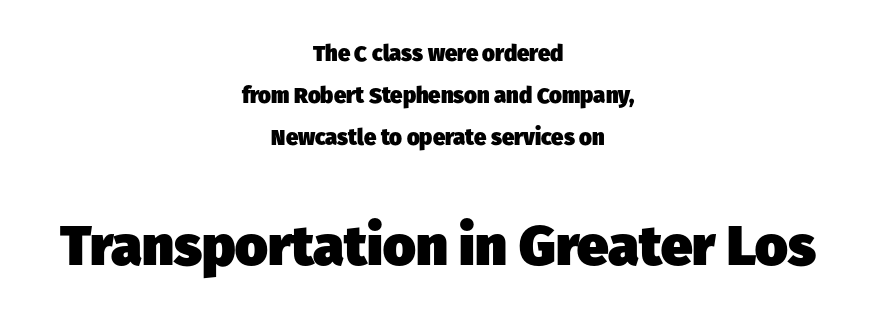
Q: Is the text bold? A: Yes.
Q: Is the typeface a serif or a sans-serif typeface? A: Sans-serif.
Q: Is the text underlined? A: No.
Q: How is the paragraph aligned? A: Centered.
Q: Is the spacing between letters normal or unusually wide? A: Normal.
Q: Is the spacing between lines tight, normal or loose? A: Loose.
Q: Which block of text is set in a larger size, the first (top) or the second (bottom)? A: The second (bottom) one.
Q: Width (condensed, normal, or wide)? A: Normal.
Q: Stroke contrast? A: Low.
Q: x-height? A: Medium.
Q: Monospaced? A: No.
